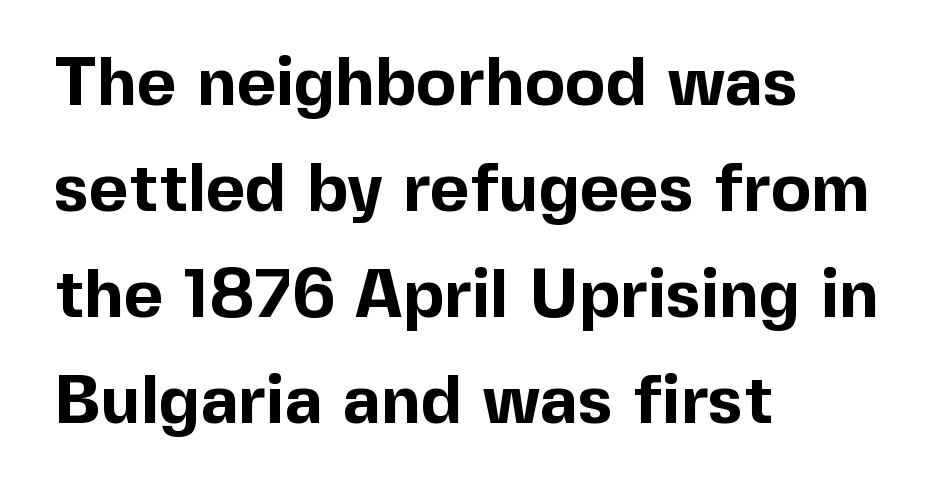
Q: Is the text bold? A: Yes.
Q: Is the text italic (slanted)? A: No, it is upright.
Q: Is the typeface a serif or a sans-serif typeface? A: Sans-serif.
Q: Is the text underlined? A: No.
Q: How is the paragraph aligned? A: Left-aligned.
Q: Is the spacing between letters normal or unusually wide? A: Normal.
Q: Is the spacing between lines tight, normal or loose? A: Normal.
Q: Width (condensed, normal, or wide)? A: Normal.
Q: x-height? A: Medium.
Q: Monospaced? A: No.
